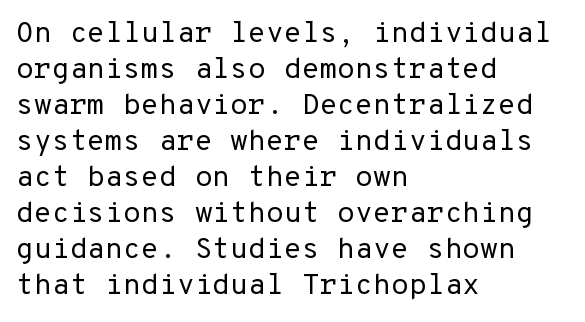
Q: Is the text bold? A: No.
Q: Is the text italic (slanted)? A: No, it is upright.
Q: Is the typeface a serif or a sans-serif typeface? A: Sans-serif.
Q: Is the text underlined? A: No.
Q: How is the paragraph aligned? A: Left-aligned.
Q: Is the spacing between letters normal or unusually wide? A: Normal.
Q: Width (condensed, normal, or wide)? A: Normal.
Q: Stroke contrast? A: Low.
Q: x-height? A: Medium.
Q: Monospaced? A: Yes.
